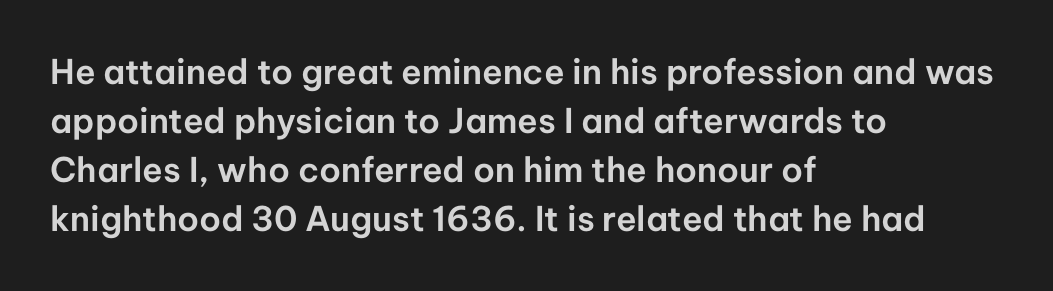
The image shows 34 px sans-serif type, upright; set left-aligned, normal line spacing (1.44x), normal letter spacing, not underlined; low stroke contrast and a medium x-height.
